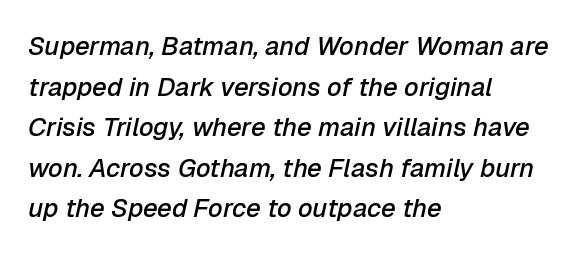
Q: Is the text bold? A: Semi-bold.
Q: Is the text italic (slanted)? A: Yes, it leans right by about 12 degrees.
Q: Is the text underlined? A: No.
Q: How is the paragraph aligned? A: Left-aligned.
Q: Is the spacing between letters normal or unusually wide? A: Normal.
Q: Is the spacing between lines tight, normal or loose? A: Normal.
